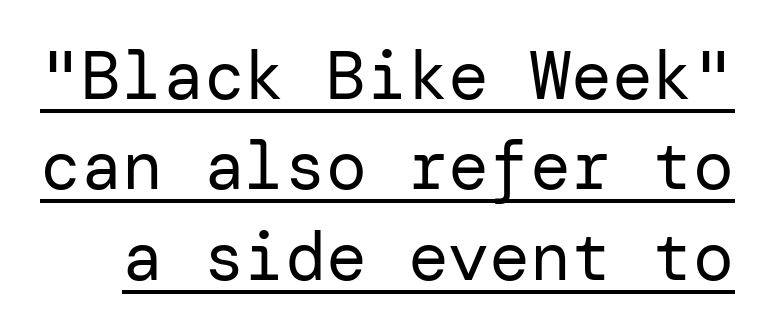
{"serif": "no", "italic": "no", "bold": "no", "weight": "regular", "width": "normal", "stroke_contrast": "low", "x_height": "medium", "underline": "yes", "line_spacing": "normal", "line_spacing_ratio": 1.33, "letter_spacing": "normal", "letter_spacing_em": 0.0, "glyph_px": 68}
